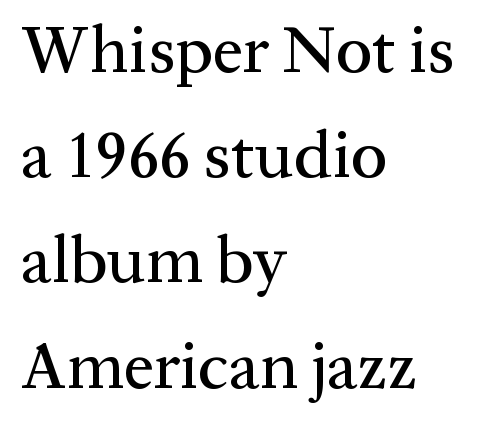
Reading down the column, the eye jumps a familiar distance to each next line. The font's upright variant was chosen for this text. How are the letters spaced? Ordinarily, with no added tracking. Note the varied advance widths — an 'i' is clearly narrower than an 'm'.
